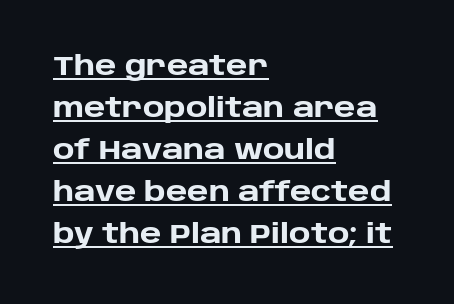
{"italic": "no", "bold": "yes", "underline": "yes", "align": "left", "line_spacing": "normal", "line_spacing_ratio": 1.56, "letter_spacing": "normal", "letter_spacing_em": 0.0, "glyph_px": 27}
